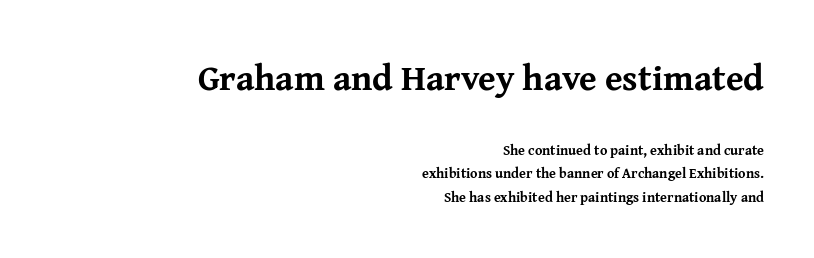
The image shows 36 px bold serif type, upright; set right-aligned, normal line spacing (1.67x), normal letter spacing, not underlined; the first (top) block is 2.57x larger; medium stroke contrast and a medium x-height.
